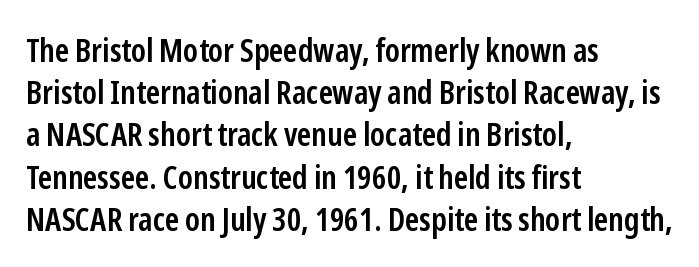
The image shows 33 px semibold, condensed sans-serif type, upright; set left-aligned, normal line spacing (1.28x), normal letter spacing, not underlined; low stroke contrast and a medium x-height.
